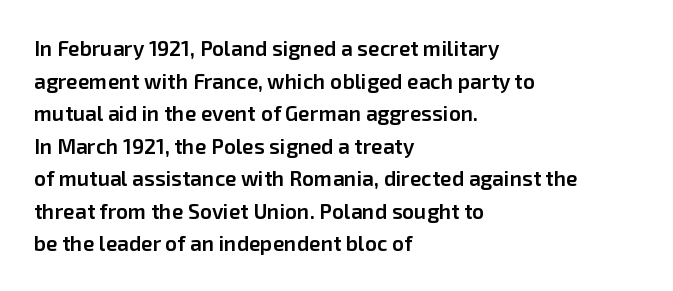
The image shows 21 px text type, upright; set left-aligned, normal line spacing (1.55x), normal letter spacing, not underlined.
